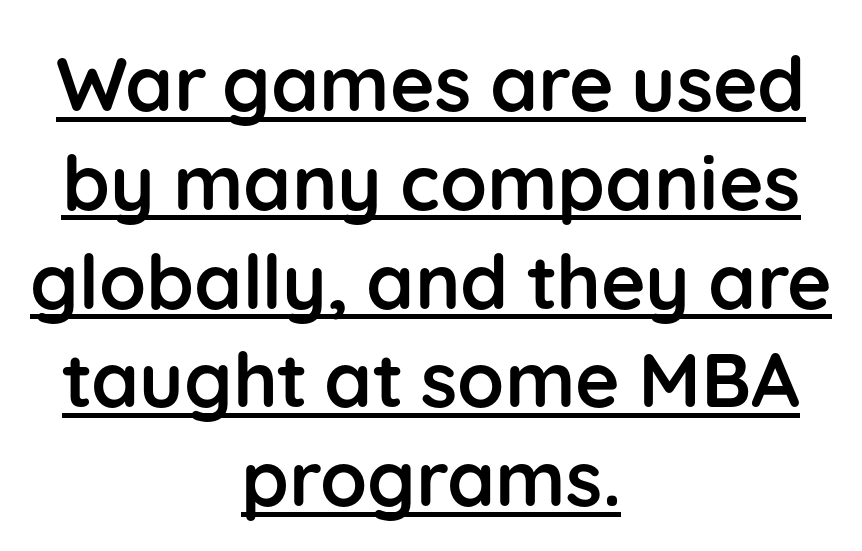
Q: Is the text bold? A: Yes.
Q: Is the text italic (slanted)? A: No, it is upright.
Q: Is the typeface a serif or a sans-serif typeface? A: Sans-serif.
Q: Is the text underlined? A: Yes.
Q: How is the paragraph aligned? A: Centered.
Q: Is the spacing between letters normal or unusually wide? A: Normal.
Q: Is the spacing between lines tight, normal or loose? A: Normal.
Q: Width (condensed, normal, or wide)? A: Normal.
Q: Stroke contrast? A: Low.
Q: x-height? A: Medium.
Q: Monospaced? A: No.
